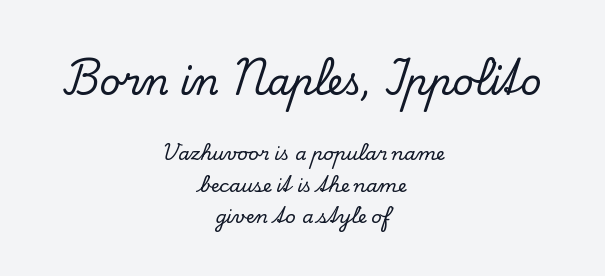
Q: Is the text italic (slanted)? A: Yes.
Q: Is the typeface a serif or a sans-serif typeface? A: Serif.
Q: Is the text underlined? A: No.
Q: How is the paragraph aligned? A: Centered.
Q: Is the spacing between letters normal or unusually wide? A: Normal.
Q: Which block of text is set in a larger size, the first (top) or the second (bottom)? A: The first (top) one.
Q: Width (condensed, normal, or wide)? A: Normal.
Q: Stroke contrast? A: Low.
Q: x-height? A: Small.
Q: Monospaced? A: No.
